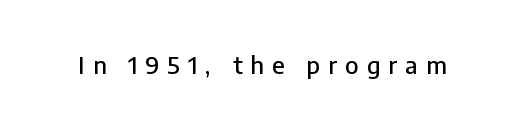
The image shows 24 px text type, upright; set unusually wide letter spacing (+0.33 em), not underlined.
